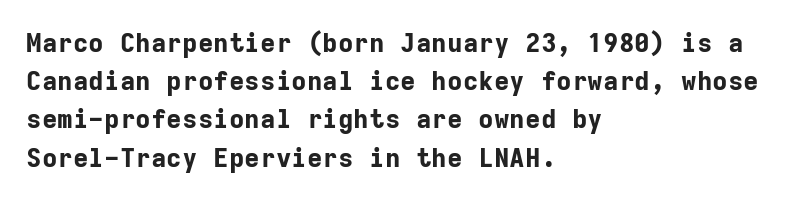
One glance says typical: line gaps are just what's usual. Students, note that the glyphs here touch the page at normal intervals. When letters stand straight like this, we call the style roman or upright. The string is rendered with underlining switched off. Casual observation: everything's shoved over to the left.
